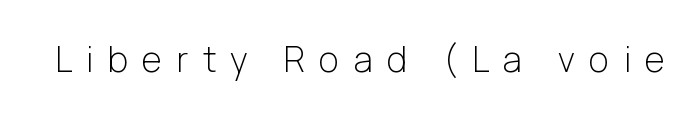
{"serif": "no", "italic": "no", "bold": "no", "weight": "light", "width": "normal", "stroke_contrast": "low", "x_height": "medium", "monospaced": "no", "underline": "no", "letter_spacing": "wide", "letter_spacing_em": 0.41, "glyph_px": 35}
